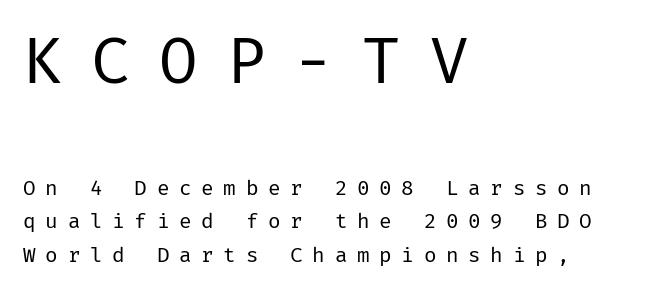
The image shows 64 px regular-weight sans-serif type, upright; set left-aligned, normal line spacing (1.58x), unusually wide letter spacing (+0.46 em), not underlined; the first (top) block is 3.05x larger; low stroke contrast and a medium x-height.
